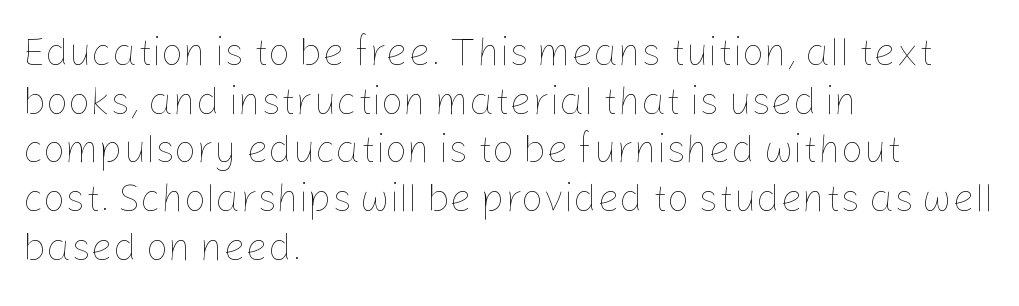
Q: Is the text bold? A: No.
Q: Is the text italic (slanted)? A: No, it is upright.
Q: Is the text underlined? A: No.
Q: How is the paragraph aligned? A: Left-aligned.
Q: Is the spacing between letters normal or unusually wide? A: Normal.
Q: Is the spacing between lines tight, normal or loose? A: Normal.
Q: Width (condensed, normal, or wide)? A: Normal.
Q: Stroke contrast? A: Low.
Q: x-height? A: Medium.
Q: Monospaced? A: No.
